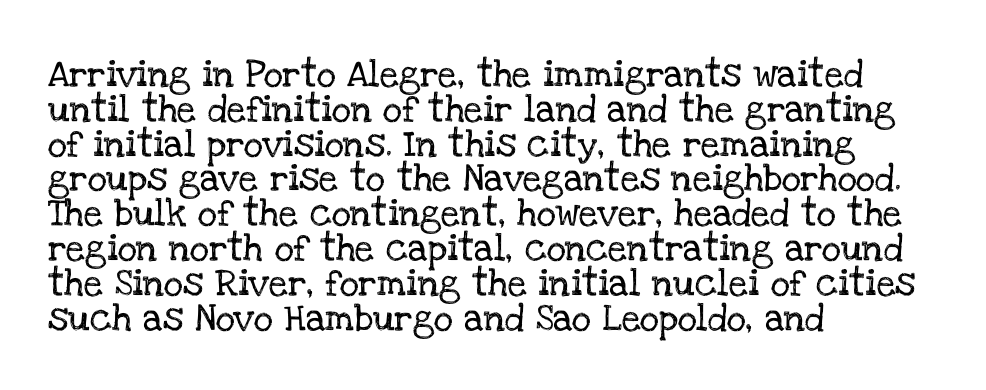
Students, observe: this is what conventionally led text looks like. This sample uses plain, unmodified letter spacing. Nobody drew a line under any word here. The typesetter chose a ragged-right arrangement here. Style check: upright.
